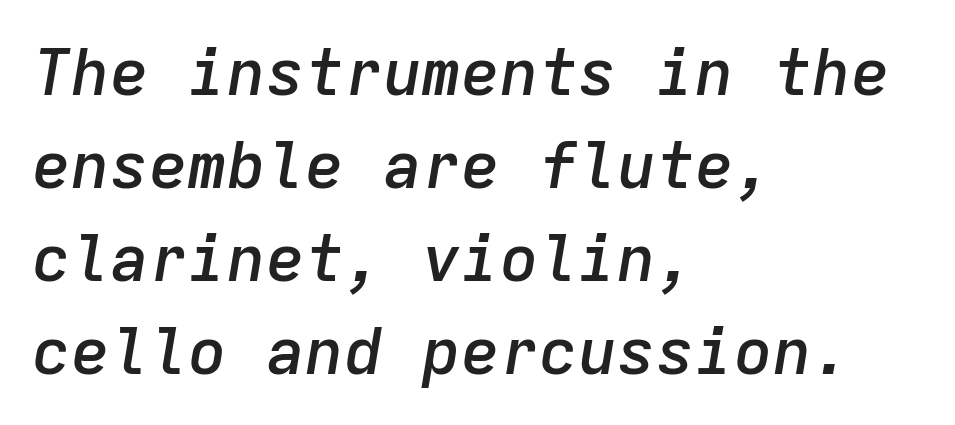
Q: Is the text bold? A: Semi-bold.
Q: Is the text italic (slanted)? A: Yes, it leans right by about 9 degrees.
Q: Is the text underlined? A: No.
Q: How is the paragraph aligned? A: Left-aligned.
Q: Is the spacing between letters normal or unusually wide? A: Normal.
Q: Is the spacing between lines tight, normal or loose? A: Normal.
Q: Width (condensed, normal, or wide)? A: Normal.
Q: Stroke contrast? A: Low.
Q: x-height? A: Medium.
Q: Monospaced? A: Yes.
